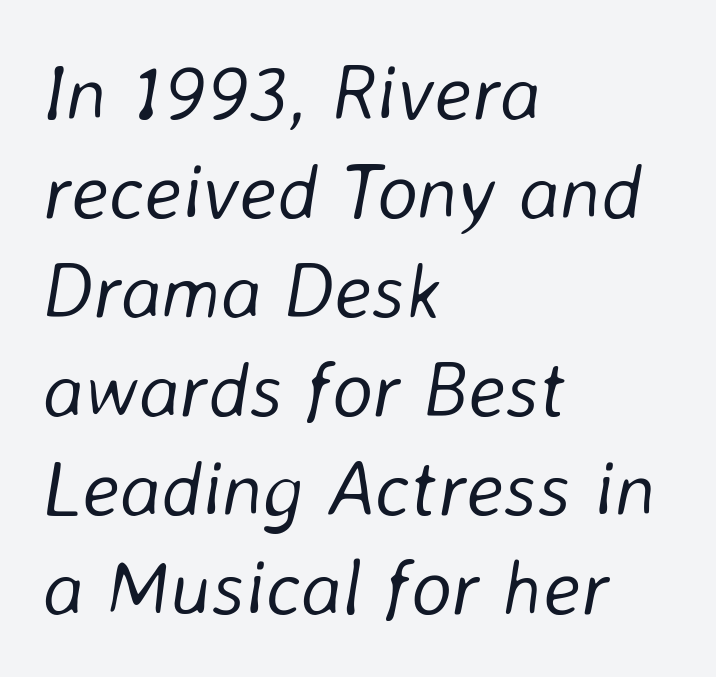
The image shows 78 px light type, italic (leaning right); set left-aligned, normal line spacing (1.27x), normal letter spacing, not underlined; low stroke contrast and a medium x-height.
